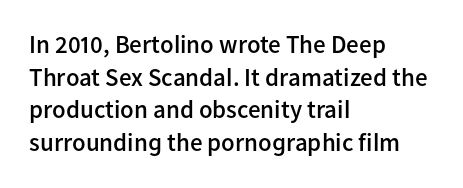
The image shows 25 px text type, upright; set left-aligned, normal line spacing (1.31x), normal letter spacing, not underlined.
